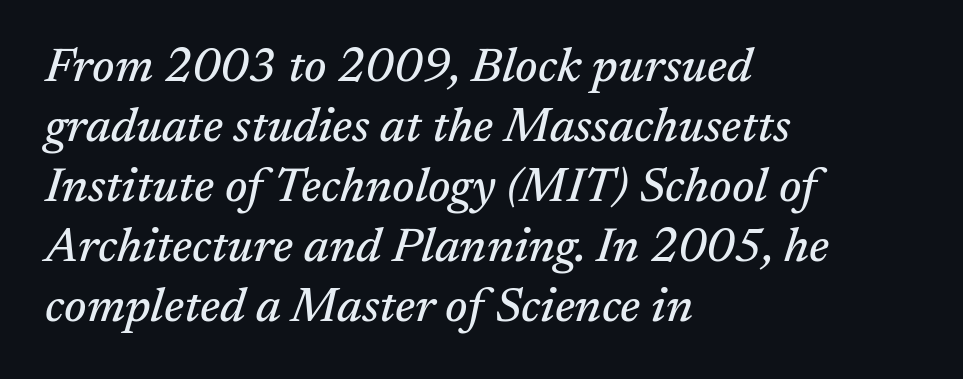
{"serif": "yes", "italic": "yes", "lean": "right", "slant_degrees": 17, "width": "normal", "stroke_contrast": "medium", "x_height": "medium", "monospaced": "no", "underline": "no", "align": "left", "line_spacing": "normal", "line_spacing_ratio": 1.25, "letter_spacing": "normal", "letter_spacing_em": 0.0, "glyph_px": 48}
